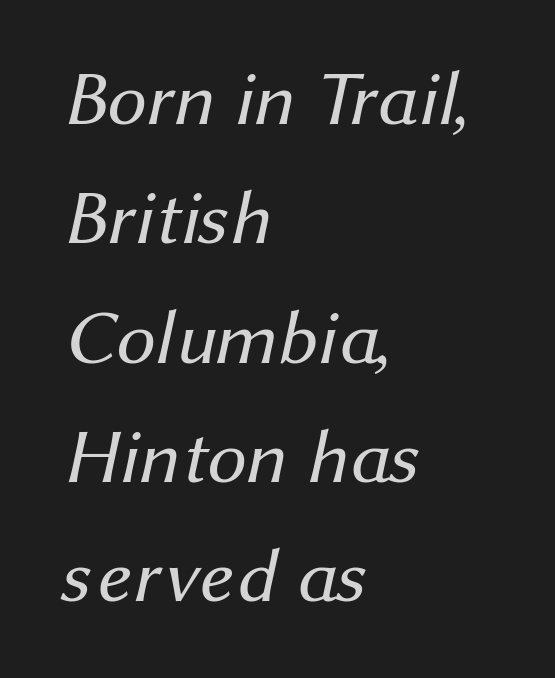
Q: Is the text bold? A: No.
Q: Is the typeface a serif or a sans-serif typeface? A: Sans-serif.
Q: Is the text underlined? A: No.
Q: How is the paragraph aligned? A: Left-aligned.
Q: Is the spacing between letters normal or unusually wide? A: Normal.
Q: Is the spacing between lines tight, normal or loose? A: Normal.
Q: Width (condensed, normal, or wide)? A: Normal.
Q: Stroke contrast? A: Medium.
Q: x-height? A: Medium.
Q: Monospaced? A: No.
